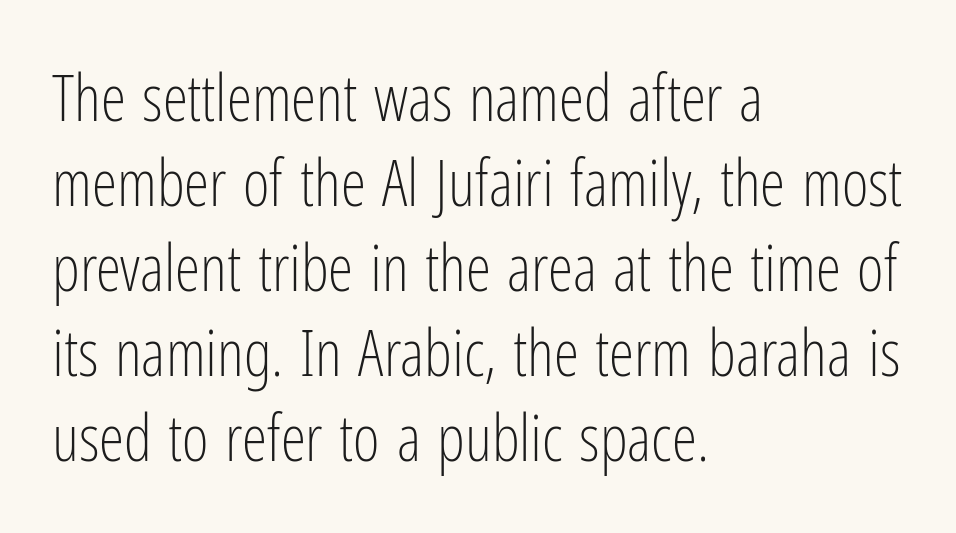
The image shows 64 px light, condensed sans-serif type, upright; set left-aligned, normal line spacing (1.33x), normal letter spacing, not underlined; low stroke contrast and a medium x-height.
